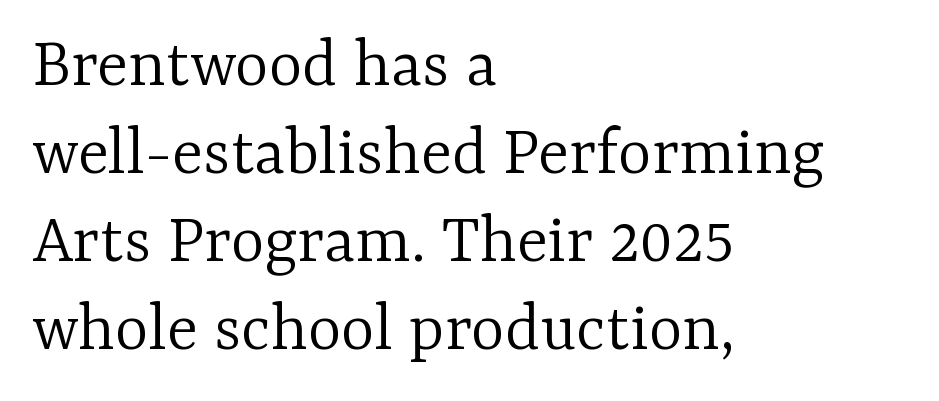
The image shows 72 px light serif type, upright; set left-aligned, line spacing 1.22x, normal letter spacing, not underlined; low stroke contrast and a medium x-height.
